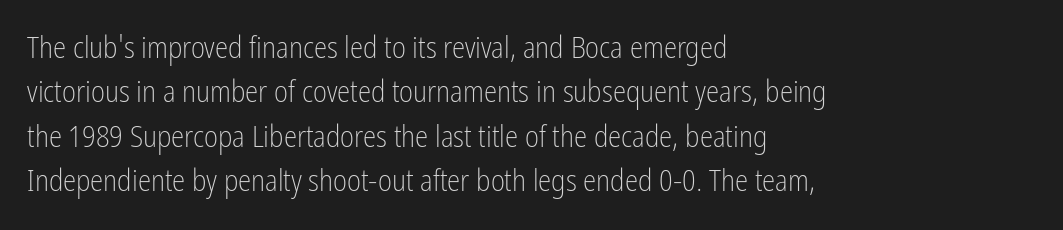
The image shows 30 px light, condensed sans-serif type, upright; set left-aligned, normal line spacing (1.48x), normal letter spacing, not underlined; low stroke contrast and a medium x-height.
